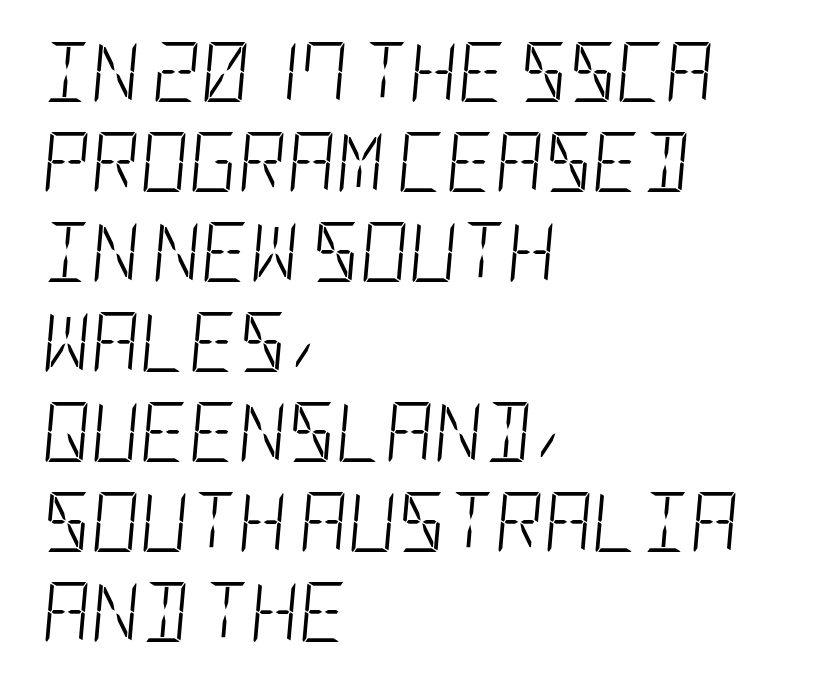
The image shows 60 px light, condensed type, italic (leaning right); set left-aligned, normal line spacing (1.5x), normal letter spacing, not underlined; low stroke contrast and a large x-height.
